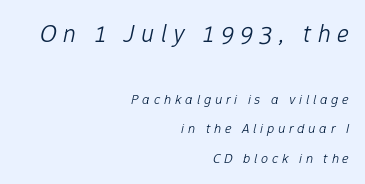
{"italic": "yes", "lean": "right", "slant_degrees": 12, "bold": "no", "underline": "no", "align": "right", "line_spacing": "loose", "line_spacing_ratio": 2.11, "letter_spacing": "wide", "letter_spacing_em": 0.27, "larger_block": "first", "size_ratio": 1.79, "glyph_px": 25}
